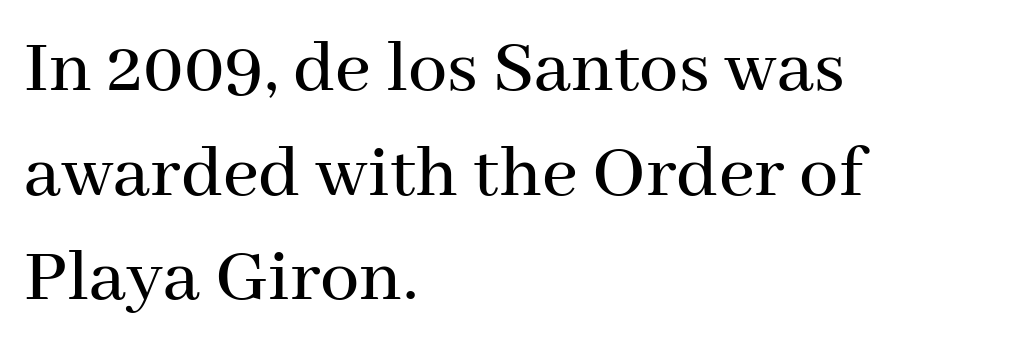
The image shows 78 px serif type, upright; set left-aligned, normal line spacing (1.34x), normal letter spacing, not underlined; medium stroke contrast and a medium x-height.
